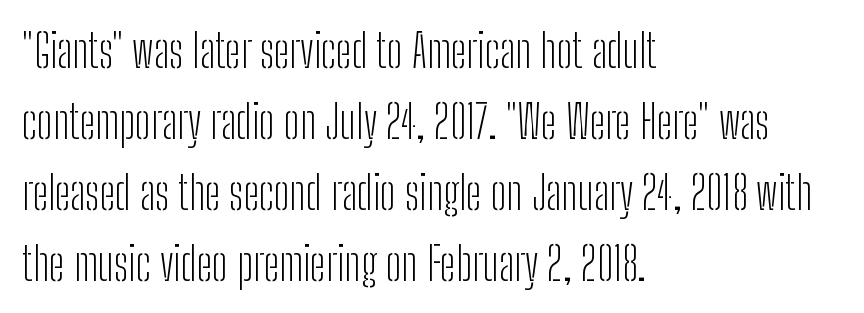
{"serif": "no", "italic": "no", "bold": "no", "weight": "light", "width": "condensed", "stroke_contrast": "low", "x_height": "medium", "monospaced": "no", "underline": "no", "align": "left", "line_spacing": "normal", "line_spacing_ratio": 1.54, "letter_spacing": "normal", "letter_spacing_em": 0.0, "glyph_px": 46}
